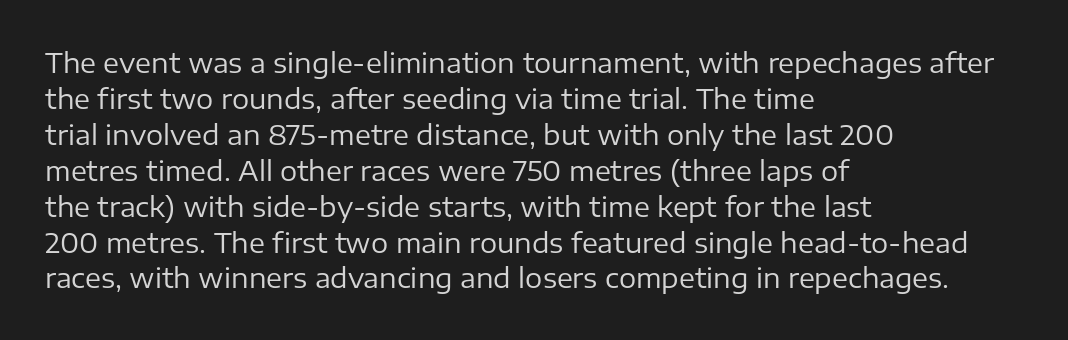
A clean baseline with only descenders dipping below it. The letters stand upright; this is a roman face. The letterforms sit shoulder to shoulder at normal distance. The compositor pushed each line to the left boundary.
